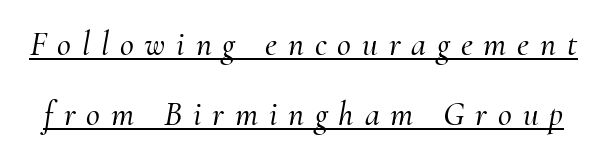
Italic? Definitely — the glyphs are oblique. Glyph-to-glyph distance is far greater than everyday printed text. What kind of face is this? One with serifs. Like a heading marked for emphasis, these lines bear an underscore. Spacing verdict: proportional, widths tailored to each character.
